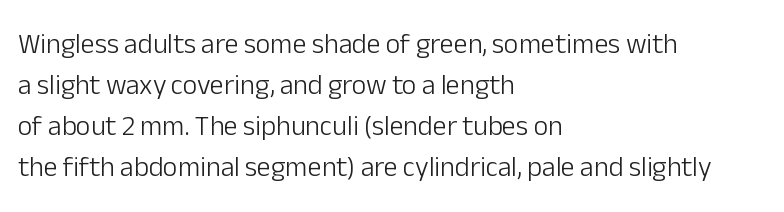
Q: Is the text bold? A: No.
Q: Is the text italic (slanted)? A: No, it is upright.
Q: Is the typeface a serif or a sans-serif typeface? A: Sans-serif.
Q: Is the text underlined? A: No.
Q: How is the paragraph aligned? A: Left-aligned.
Q: Is the spacing between letters normal or unusually wide? A: Normal.
Q: Is the spacing between lines tight, normal or loose? A: Normal.
Q: Width (condensed, normal, or wide)? A: Normal.
Q: Stroke contrast? A: Low.
Q: x-height? A: Medium.
Q: Monospaced? A: No.
